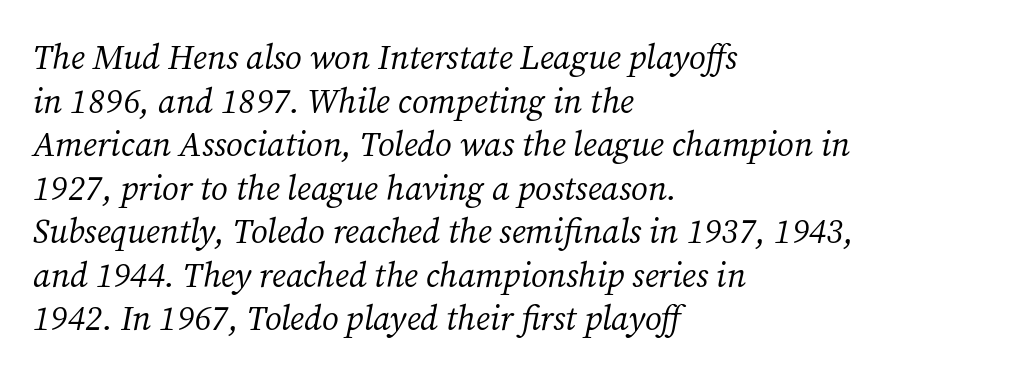
The image shows 34 px regular-weight serif type, italic (leaning right); set left-aligned, normal line spacing (1.28x), normal letter spacing, not underlined; medium stroke contrast and a medium x-height.
